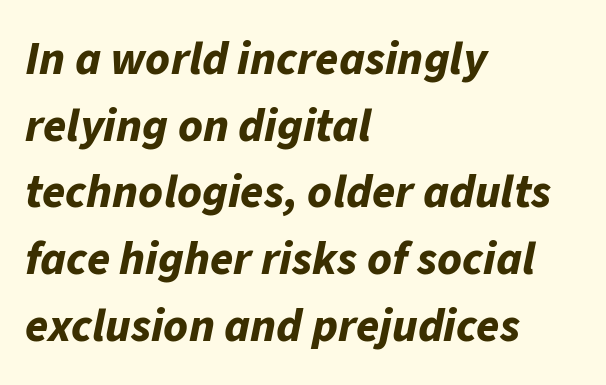
{"italic": "yes", "lean": "right", "slant_degrees": 11, "bold": "yes", "weight": "bold", "width": "normal", "stroke_contrast": "low", "x_height": "medium", "monospaced": "no", "underline": "no", "align": "left", "line_spacing": "normal", "line_spacing_ratio": 1.42, "letter_spacing": "normal", "letter_spacing_em": 0.0, "glyph_px": 47}
